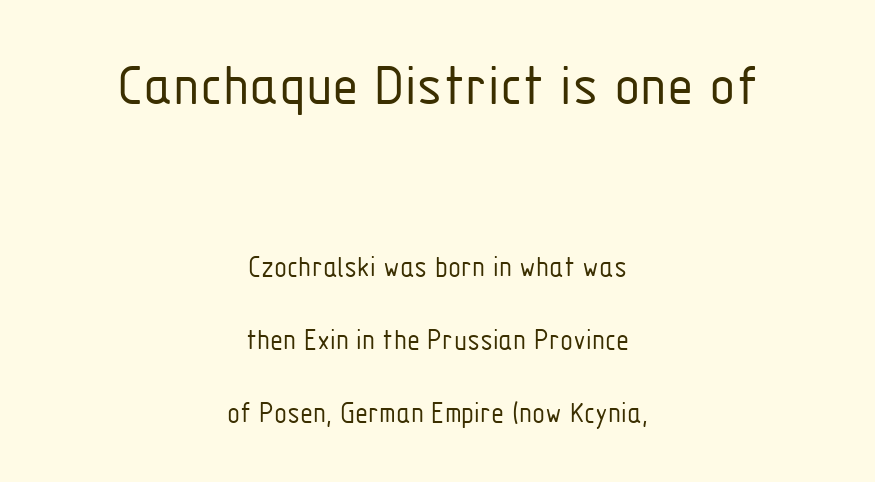
Q: Is the text bold? A: No.
Q: Is the text italic (slanted)? A: No, it is upright.
Q: Is the typeface a serif or a sans-serif typeface? A: Sans-serif.
Q: Is the text underlined? A: No.
Q: How is the paragraph aligned? A: Centered.
Q: Is the spacing between letters normal or unusually wide? A: Normal.
Q: Is the spacing between lines tight, normal or loose? A: Loose.
Q: Which block of text is set in a larger size, the first (top) or the second (bottom)? A: The first (top) one.
Q: Width (condensed, normal, or wide)? A: Condensed.
Q: Stroke contrast? A: Low.
Q: x-height? A: Medium.
Q: Monospaced? A: No.
